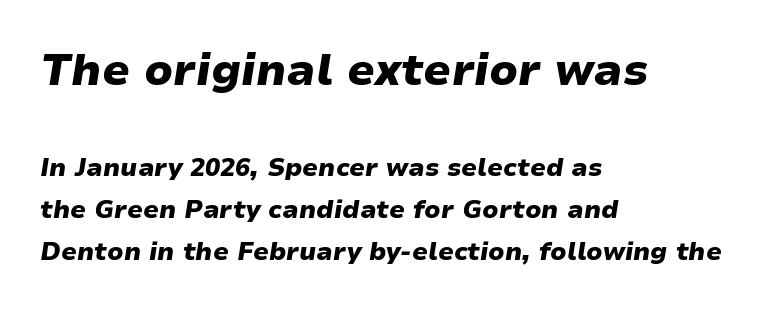
{"italic": "yes", "lean": "right", "slant_degrees": 9, "bold": "yes", "weight": "heavy", "width": "wide", "stroke_contrast": "low", "x_height": "medium", "monospaced": "no", "underline": "no", "align": "left", "line_spacing": "normal", "line_spacing_ratio": 1.69, "letter_spacing": "normal", "letter_spacing_em": 0.0, "larger_block": "first", "size_ratio": 1.76, "glyph_px": 44}
